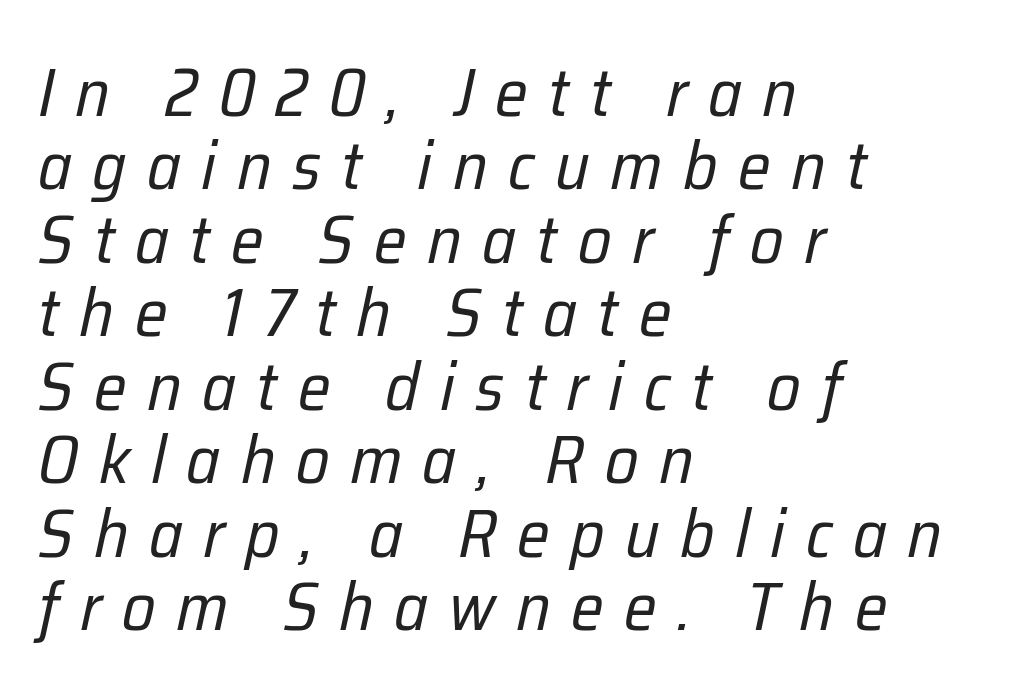
Tracking value appears strongly positive — letters spread wide. Stroke thickness stays within the range of a standard reading face or lighter. Glance below the letters and you will spot only blank space. Typeset ragged right — the left edge is the straight one.
